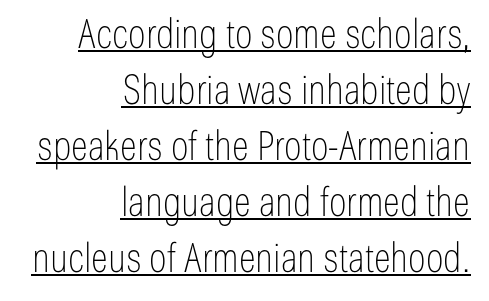
{"serif": "no", "italic": "no", "bold": "no", "weight": "thin", "width": "condensed", "stroke_contrast": "low", "x_height": "medium", "monospaced": "no", "underline": "yes", "align": "right", "line_spacing": "normal", "line_spacing_ratio": 1.4, "letter_spacing": "normal", "letter_spacing_em": 0.0, "glyph_px": 40}
